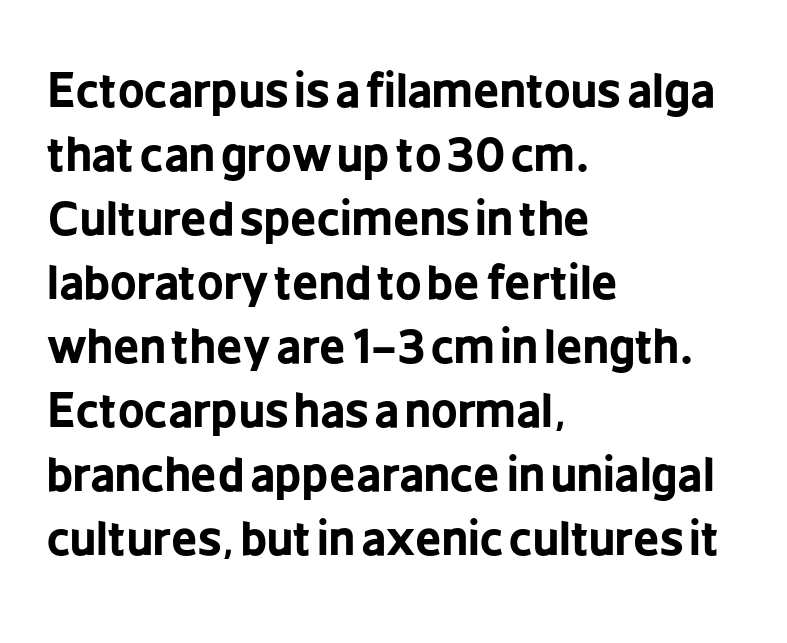
Typesetter's note: full bold, strokes at maximum text heaviness. The leading is moderate, giving the passage an even texture. Bare-footed words on every line. The rendering shows plain stroke endings on the letterforms — a sans-serif design.
